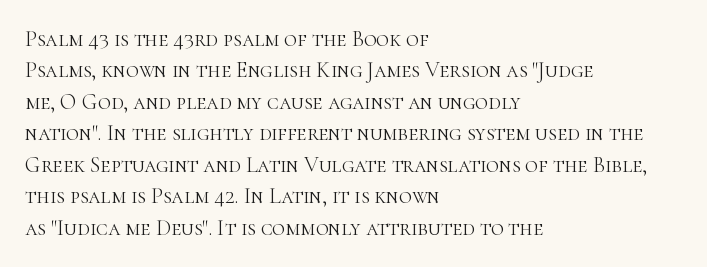
Q: Is the text bold? A: No.
Q: Is the text italic (slanted)? A: No, it is upright.
Q: Is the text underlined? A: No.
Q: How is the paragraph aligned? A: Left-aligned.
Q: Is the spacing between letters normal or unusually wide? A: Normal.
Q: Is the spacing between lines tight, normal or loose? A: Normal.
